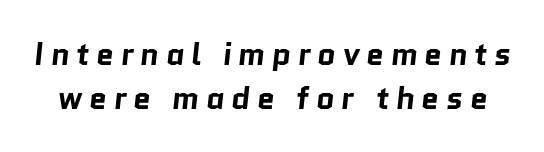
{"serif": "no", "bold": "yes", "weight": "bold", "width": "normal", "stroke_contrast": "low", "x_height": "medium", "monospaced": "no", "underline": "no", "line_spacing": "normal", "line_spacing_ratio": 1.39, "letter_spacing": "wide", "letter_spacing_em": 0.2, "glyph_px": 32}
